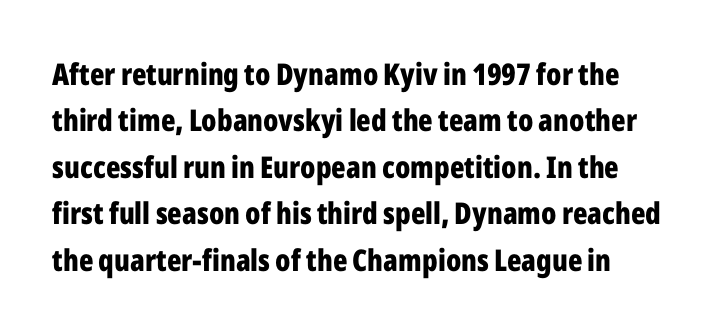
The typesetting leans heavy: a genuine bold. You can tell it's not italic because the verticals are truly vertical. The area under the type is left untouched. There is no visible air inserted between adjacent glyphs. Each letter keeps its own natural width here, so spacing adapts to shape. What's the leading like? Ordinary, nothing unusual.
